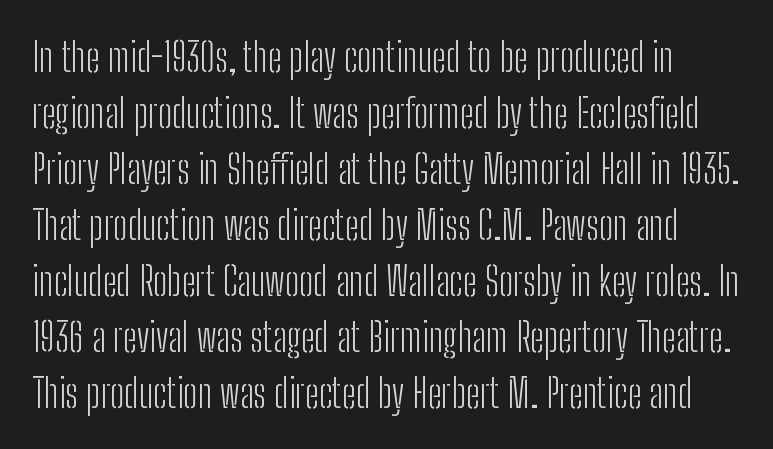
The image shows 40 px light, condensed sans-serif type, upright; set normal line spacing (1.4x), normal letter spacing, not underlined; low stroke contrast and a medium x-height.
